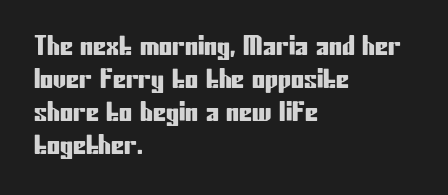
The image shows 26 px text type, upright; set left-aligned, normal line spacing (1.27x), normal letter spacing, not underlined.
